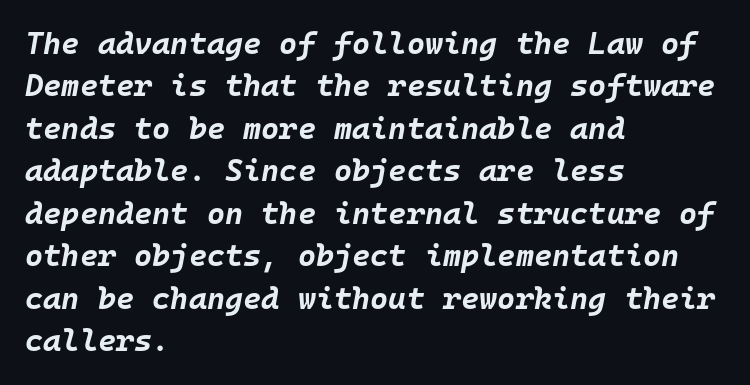
Normally led — the rows are evenly, conventionally spaced. Is the block centered? No — it sits flush against the left margin. You could count columns in this text — the font is strictly monospaced. Students, note that the glyphs here touch the page at normal intervals.
